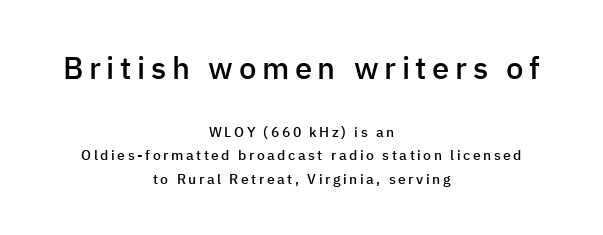
Q: Is the text bold? A: Semi-bold.
Q: Is the text italic (slanted)? A: No, it is upright.
Q: Is the typeface a serif or a sans-serif typeface? A: Sans-serif.
Q: Is the text underlined? A: No.
Q: How is the paragraph aligned? A: Centered.
Q: Is the spacing between lines tight, normal or loose? A: Normal.
Q: Which block of text is set in a larger size, the first (top) or the second (bottom)? A: The first (top) one.
Q: Width (condensed, normal, or wide)? A: Normal.
Q: Stroke contrast? A: Low.
Q: x-height? A: Medium.
Q: Monospaced? A: No.
